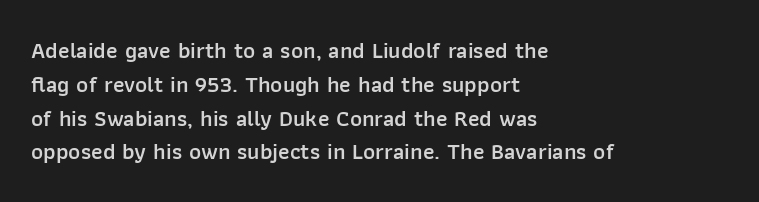
Upright lettering throughout. Reading down the block, your eye returns to a fixed left position each line. Strokes here are thickened, but only to semibold level. Evenly set lines give the paragraph a standard silhouette. Standard letterfit; no display-style spreading of the glyphs. Clear beneath every line of the passage.
